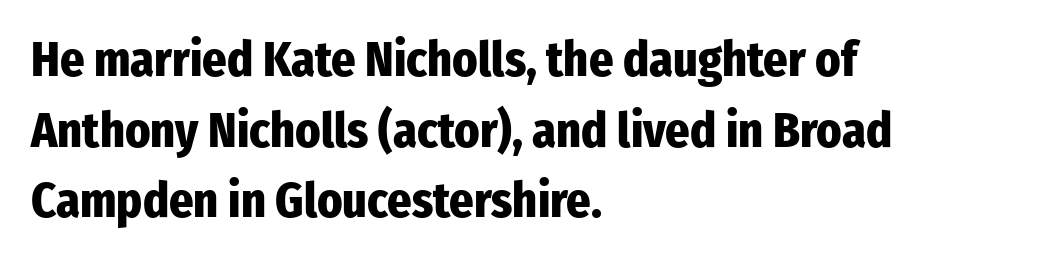
These words are printed bold, with thick strokes throughout. Leftover space on each line is placed entirely after the last word. Type without underlining. Baseline-to-baseline distance is the conventional proportion of letter height. Nope, no serifs anywhere on these letters. The specimen reads as upright at a glance.
